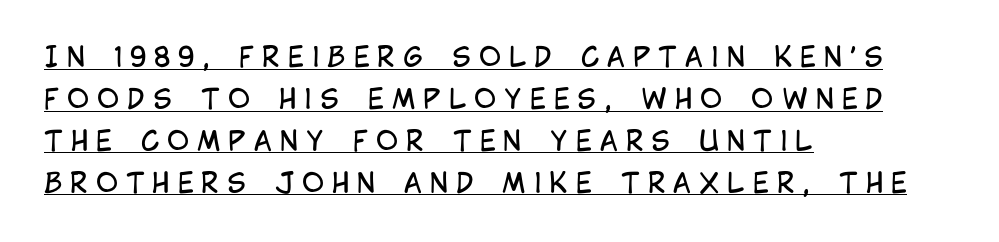
The image shows 27 px text type, upright; set left-aligned, normal line spacing (1.55x), unusually wide letter spacing (+0.29 em), underlined.
